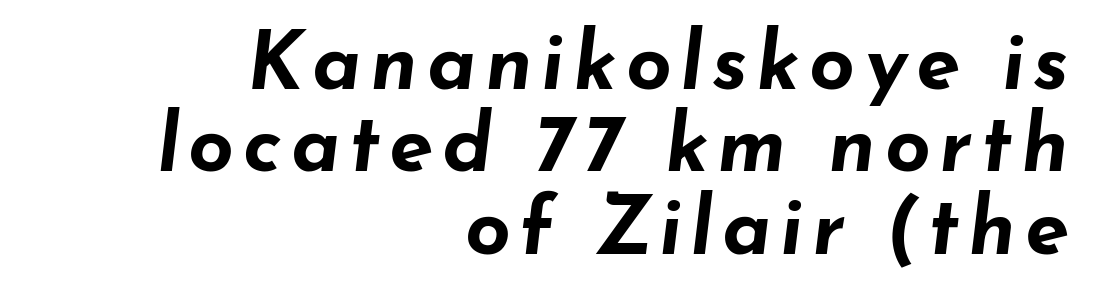
The passage shown stacks its lines with hardly any gap. When letters slant like this, we call the style italic. Has an underline been added? It has not. Think of a printed novel: that variable character pitch is what you see here. The letters are bold, with thick, heavy strokes. Horizontally, the lines are justified to the trailing edge only.
